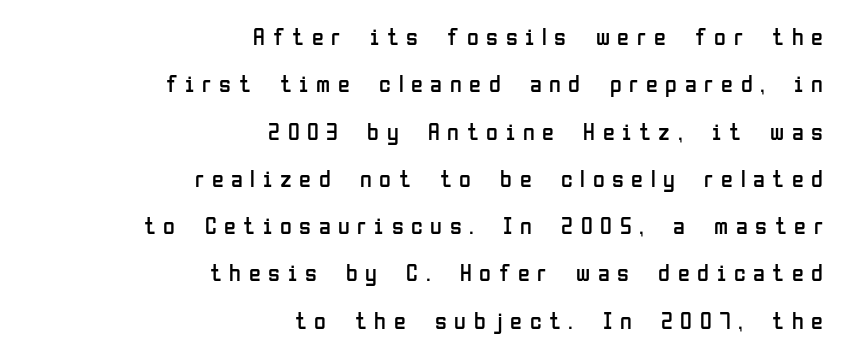
This block would shrink considerably if given ordinary leading; it's expanded now. The zone under the glyphs is completely vacant. You could only call the tracking loose — the letters float apart. Horizontal alignment here is rightward, an uncommon choice for prose. Stems and bowls with no extra thickness — not bold. Italic? Not at all — the glyphs are vertical.
